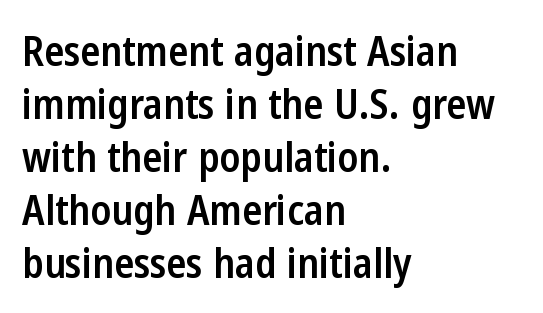
The image shows 41 px semibold, condensed sans-serif type, upright; set left-aligned, normal line spacing (1.29x), normal letter spacing, not underlined; low stroke contrast and a medium x-height.
